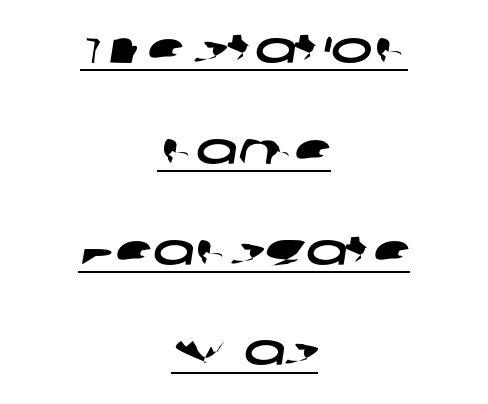
Q: Is the typeface a serif or a sans-serif typeface? A: Sans-serif.
Q: Is the text underlined? A: Yes.
Q: How is the paragraph aligned? A: Centered.
Q: Is the spacing between letters normal or unusually wide? A: Normal.
Q: Is the spacing between lines tight, normal or loose? A: Loose.
Q: Width (condensed, normal, or wide)? A: Wide.
Q: Stroke contrast? A: Low.
Q: x-height? A: Large.
Q: Monospaced? A: No.
